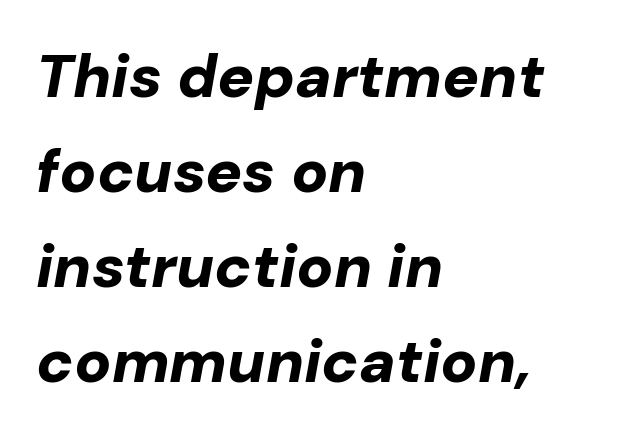
Caption: multi-line text, flush left, ragged right. The letters advance in unequal steps, a hallmark of proportional type. Only glyphs here, with clear space below each row. Tracking value appears to be zero — textbook default spacing.
